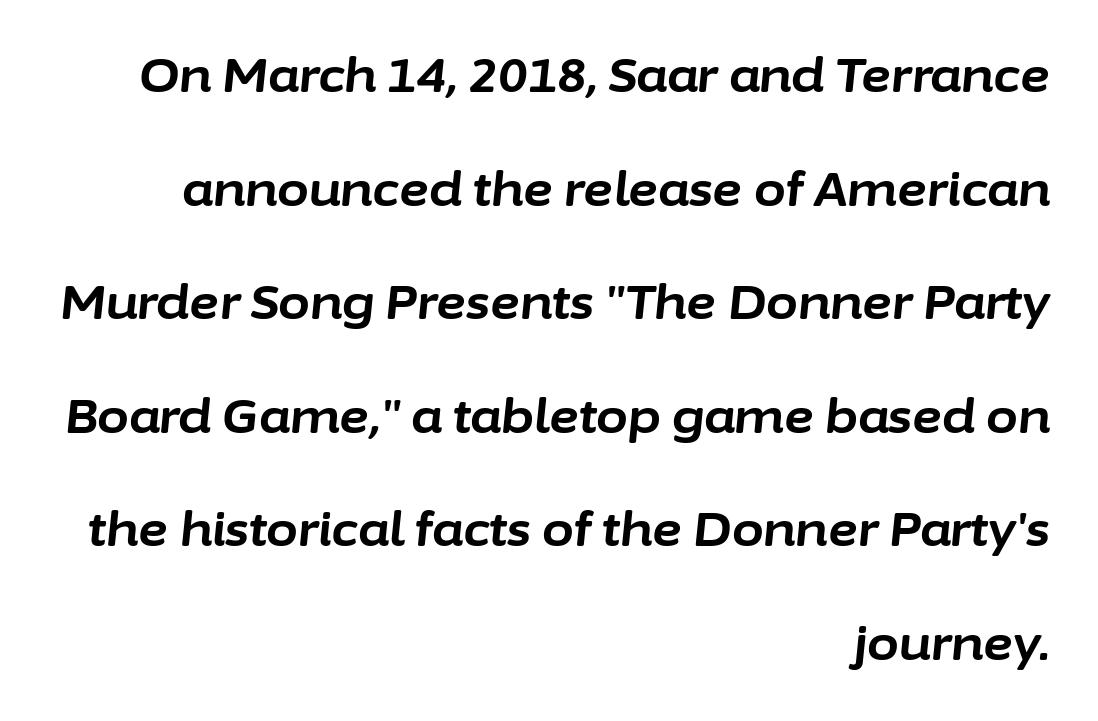
Q: Is the text bold? A: Yes.
Q: Is the text italic (slanted)? A: Yes, it leans right by about 6 degrees.
Q: Is the text underlined? A: No.
Q: How is the paragraph aligned? A: Right-aligned.
Q: Is the spacing between letters normal or unusually wide? A: Normal.
Q: Is the spacing between lines tight, normal or loose? A: Loose.
Q: Width (condensed, normal, or wide)? A: Normal.
Q: Stroke contrast? A: Low.
Q: x-height? A: Medium.
Q: Monospaced? A: No.
